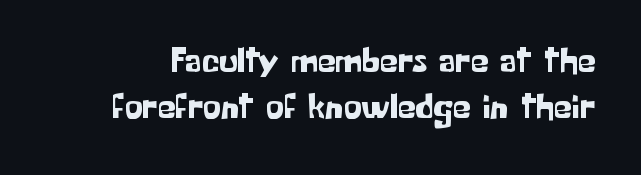
{"serif": "no", "italic": "no", "width": "normal", "stroke_contrast": "low", "x_height": "medium", "monospaced": "no", "underline": "no", "line_spacing": "normal", "line_spacing_ratio": 1.27, "letter_spacing": "normal", "letter_spacing_em": 0.0, "glyph_px": 36}
